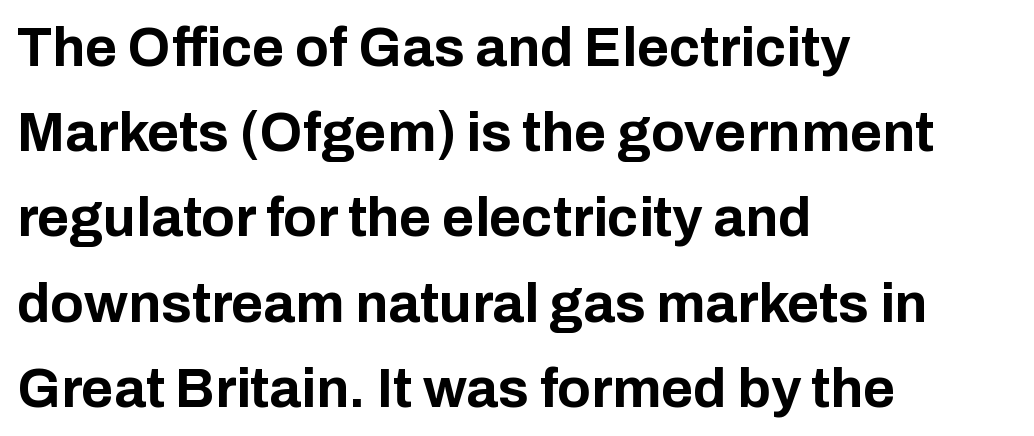
Character widths vary here, with narrow letters taking less room than wide ones. Designer's note — italics off, roman on. The foot of each line stays bare and open. Are there feet on the stems? There aren't — it's a sans. Each word holds together tightly as a unit, with standard inter-letter gaps.
